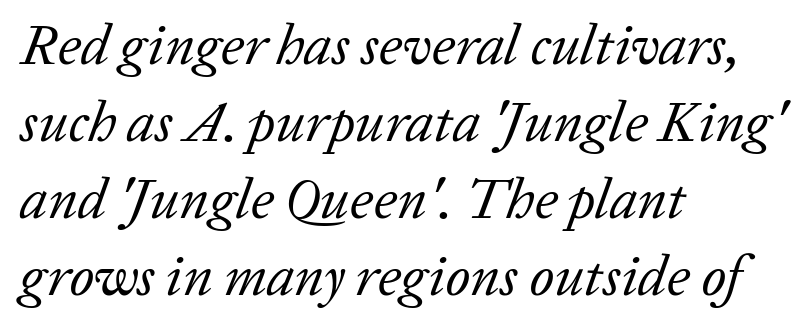
The image shows 57 px regular-weight serif type, italic (leaning right); set left-aligned, normal line spacing (1.35x), normal letter spacing, not underlined; low stroke contrast and a medium x-height.
